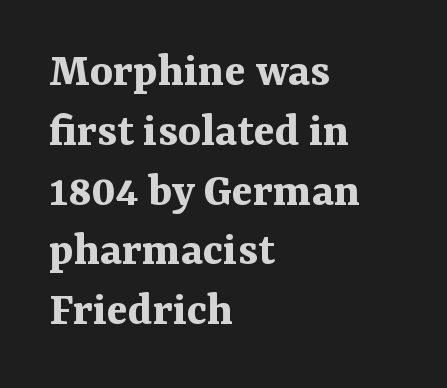
{"serif": "yes", "italic": "no", "bold": "yes", "weight": "bold", "width": "normal", "stroke_contrast": "medium", "x_height": "medium", "monospaced": "no", "underline": "no", "align": "left", "line_spacing_ratio": 1.22, "letter_spacing": "normal", "letter_spacing_em": 0.0, "glyph_px": 49}
